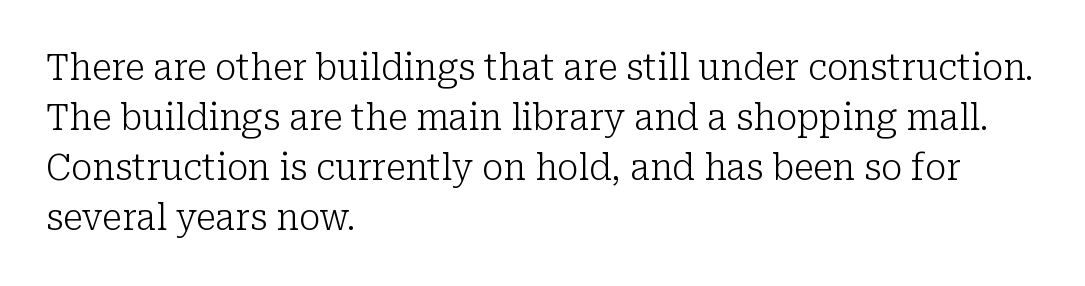
The setting favours the left margin, as ordinary paragraphs usually do. The type is set solid horizontally, with unmodified tracking. Leading: standard. Think standard paragraph weight, or any step lighter than that. This rendering features lettering with no underline. The glyphs in this specimen are seriffed.
